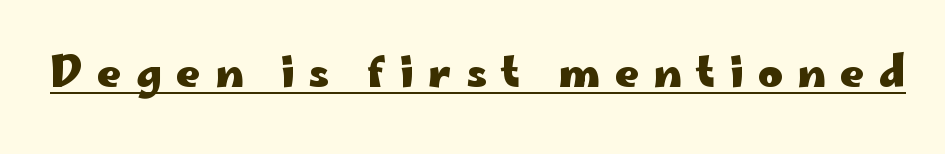
Q: Is the text bold? A: Yes.
Q: Is the text italic (slanted)? A: No, it is upright.
Q: Is the typeface a serif or a sans-serif typeface? A: Sans-serif.
Q: Is the text underlined? A: Yes.
Q: Is the spacing between letters normal or unusually wide? A: Unusually wide.
Q: Width (condensed, normal, or wide)? A: Wide.
Q: Stroke contrast? A: Low.
Q: x-height? A: Small.
Q: Monospaced? A: No.
